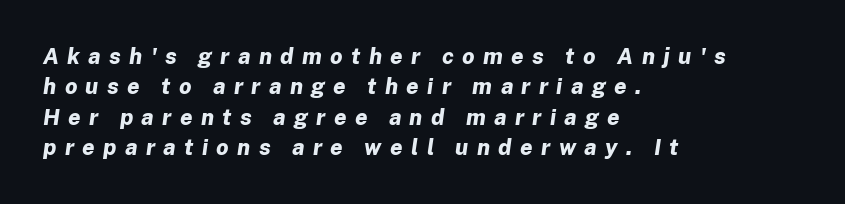
Q: Is the text bold? A: Yes.
Q: Is the text italic (slanted)? A: Yes, it leans right by about 8 degrees.
Q: Is the text underlined? A: No.
Q: How is the paragraph aligned? A: Left-aligned.
Q: Is the spacing between letters normal or unusually wide? A: Unusually wide.
Q: Is the spacing between lines tight, normal or loose? A: Normal.
